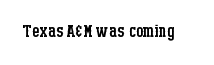
Q: Is the text bold? A: No.
Q: Is the text italic (slanted)? A: No, it is upright.
Q: Is the text underlined? A: No.
Q: Is the spacing between letters normal or unusually wide? A: Normal.
